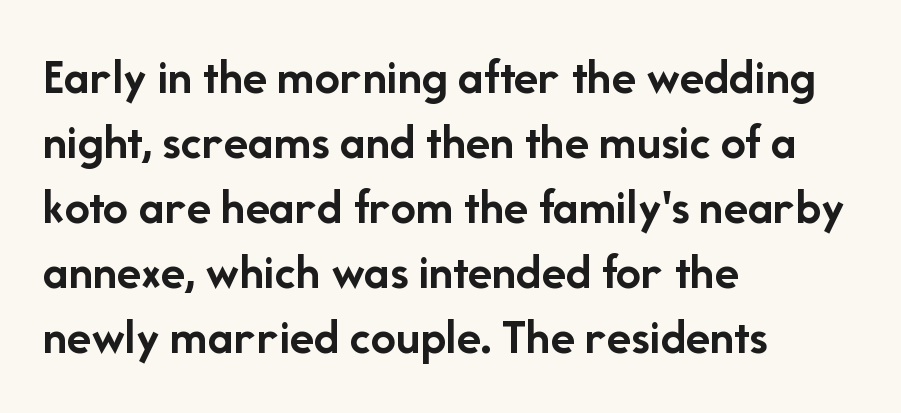
{"serif": "no", "italic": "no", "bold": "yes", "weight": "semibold", "width": "normal", "stroke_contrast": "low", "x_height": "medium", "monospaced": "no", "underline": "no", "align": "left", "line_spacing": "normal", "line_spacing_ratio": 1.3, "letter_spacing": "normal", "letter_spacing_em": 0.0, "glyph_px": 50}
